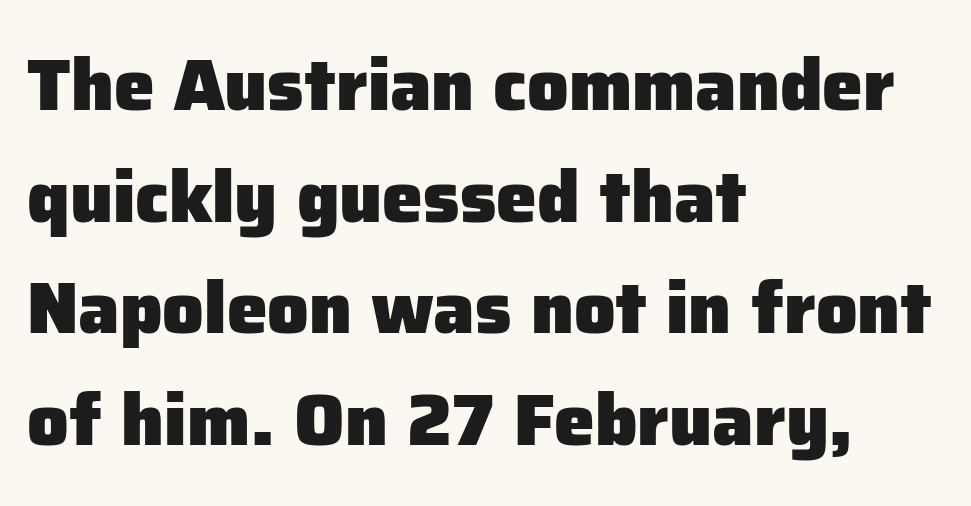
Where is the straight margin? On the left. Look at the bottom of the vertical strokes: they stop flat, with no serifs. Leading matches the norm, producing a regular column. In terms of letterspacing, this is plain default setting. The strip under each line holds only bare page.
